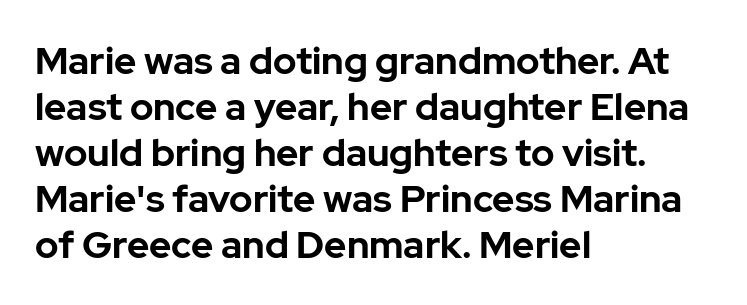
{"serif": "no", "italic": "no", "bold": "yes", "weight": "bold", "width": "normal", "stroke_contrast": "low", "x_height": "medium", "monospaced": "no", "underline": "no", "align": "left", "line_spacing_ratio": 1.21, "letter_spacing": "normal", "letter_spacing_em": 0.0, "glyph_px": 38}
